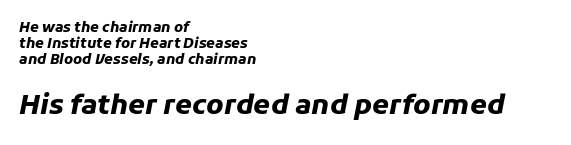
Q: Is the text bold? A: Yes.
Q: Is the text italic (slanted)? A: Yes, it leans right by about 11 degrees.
Q: Is the text underlined? A: No.
Q: How is the paragraph aligned? A: Left-aligned.
Q: Is the spacing between letters normal or unusually wide? A: Normal.
Q: Which block of text is set in a larger size, the first (top) or the second (bottom)? A: The second (bottom) one.
